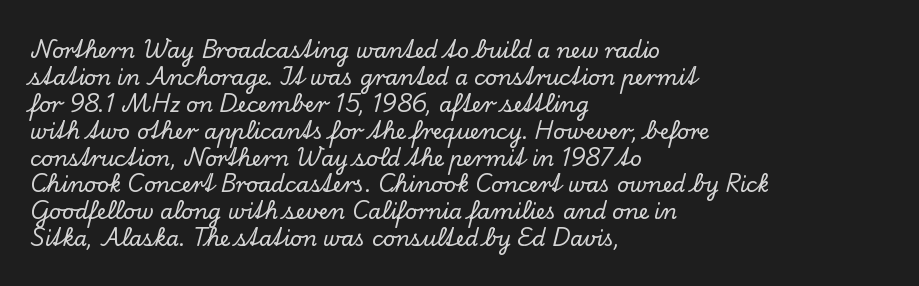
No word sits above an underline. A typesetter would call this leading conventional body-copy spacing. Nothing unusual about the tracking: characters are spaced as the font intends. Line starts are locked; line ends wander.
